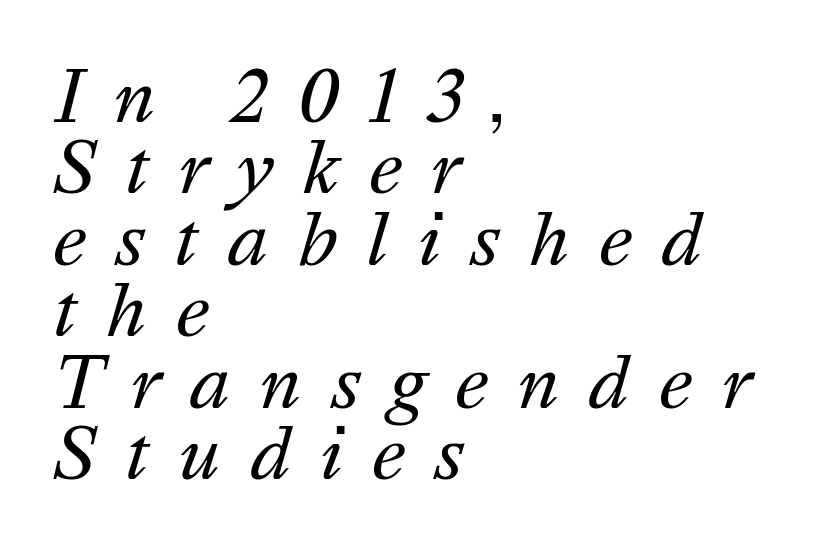
Does the lettering tilt? It does — this is italic. A typesetter would call this proportional, since set widths differ per character. The line-height multiplier appears low, near solid setting. The letterforms stand isolated, each surrounded by extra space. Alignment: flush left.
